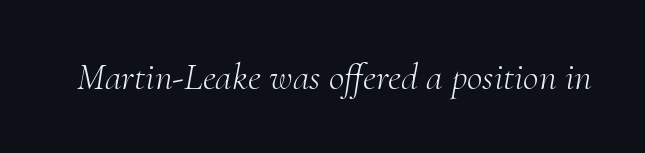
The image shows 38 px light serif type, italic (leaning right); set normal letter spacing, not underlined; medium stroke contrast and a small x-height.
